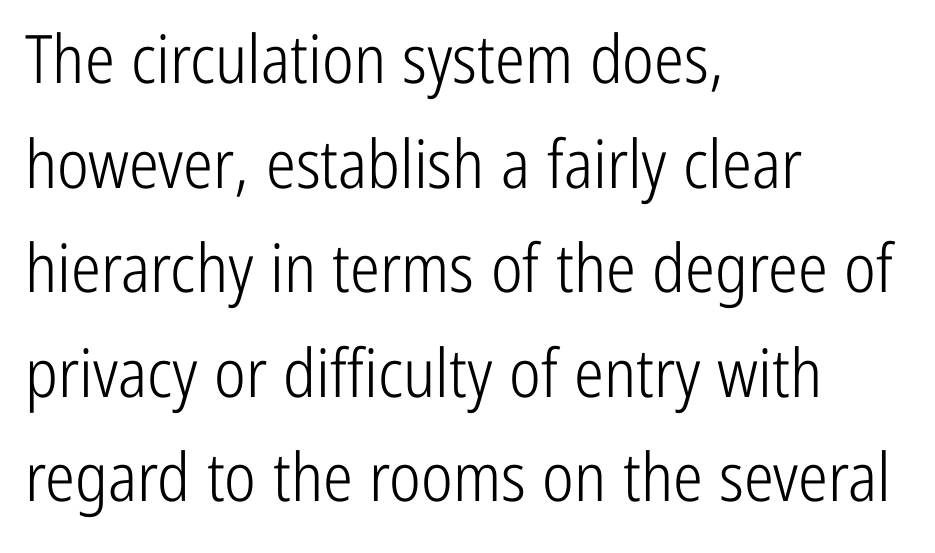
The compositor pushed each line to the left boundary. Examine the stroke ends and you'll find no serifs. Notice how descenders clear the ascenders below comfortably — that's standard leading. A quiet, ordinary-to-light weight characterises the typeface. Proportional: the letters do not fall into vertical columns. Check under the words: just untouched page.
